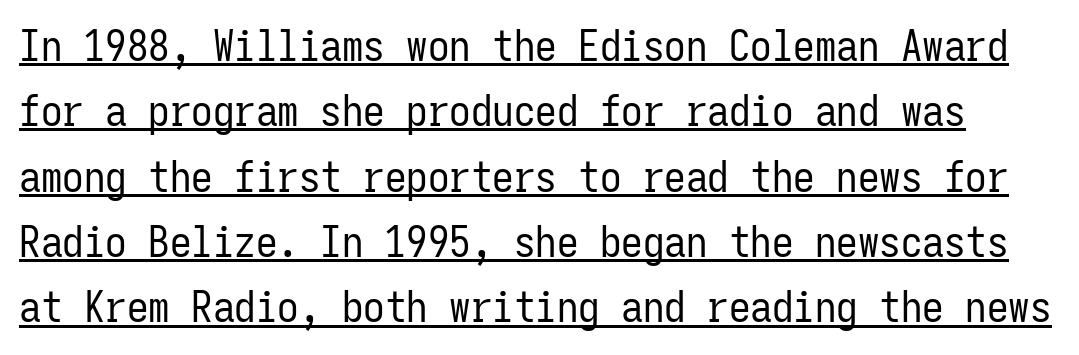
The rendering uses the underline text-decoration. The lettering holds an erect, upright posture throughout. The type family on display is of the sans-serif kind. Students, note that the glyphs here touch the page at normal intervals. Do the characters align in a grid? Yes, the font is monospaced. Think standard paragraph weight, or any step lighter than that.
